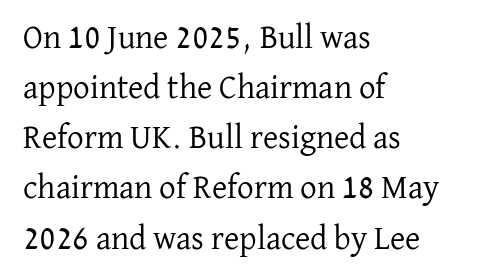
Font category for this specimen: serif. Evenly set lines give the paragraph a standard silhouette. The passage is arranged the way most books set body copy — flush left. The gap between lines stays unmarked.
